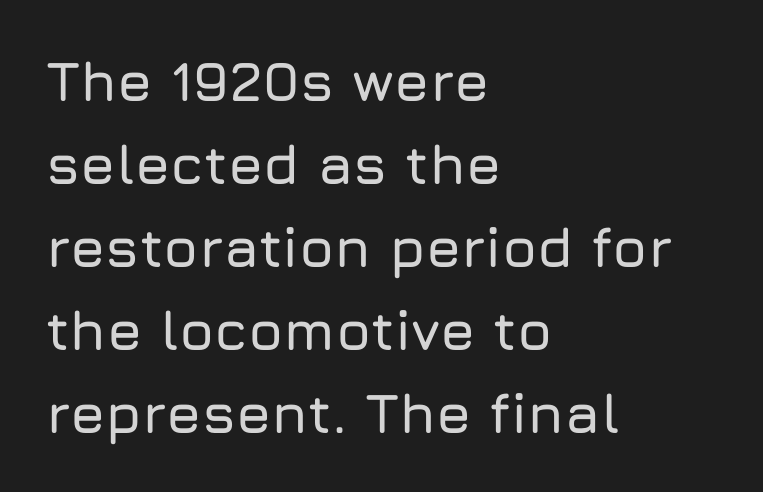
{"serif": "no", "italic": "no", "width": "normal", "stroke_contrast": "low", "x_height": "medium", "monospaced": "no", "underline": "no", "align": "left", "line_spacing": "normal", "line_spacing_ratio": 1.48, "letter_spacing": "normal", "letter_spacing_em": 0.0, "glyph_px": 56}
